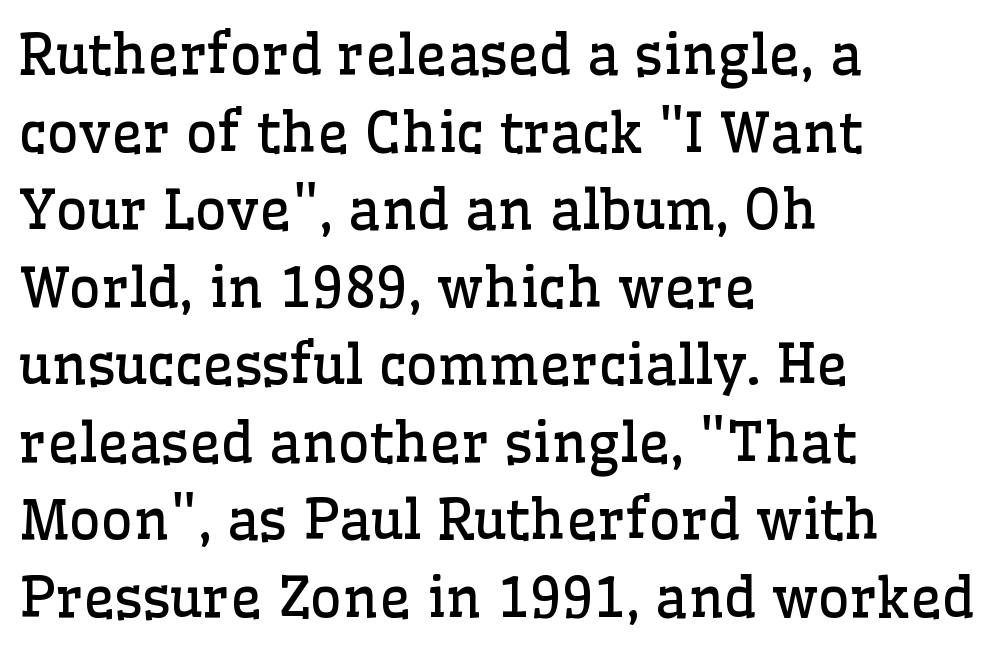
{"serif": "yes", "italic": "no", "bold": "no", "weight": "regular", "width": "normal", "stroke_contrast": "low", "x_height": "medium", "monospaced": "no", "underline": "no", "align": "left", "line_spacing": "normal", "line_spacing_ratio": 1.41, "letter_spacing": "normal", "letter_spacing_em": 0.0, "glyph_px": 55}
